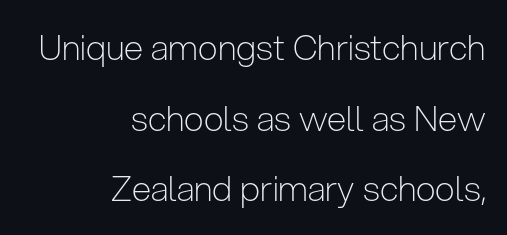
{"serif": "no", "italic": "no", "bold": "no", "weight": "light", "width": "condensed", "stroke_contrast": "low", "x_height": "medium", "monospaced": "no", "underline": "no", "align": "right", "line_spacing": "loose", "line_spacing_ratio": 2.02, "letter_spacing": "normal", "letter_spacing_em": 0.0, "glyph_px": 35}
